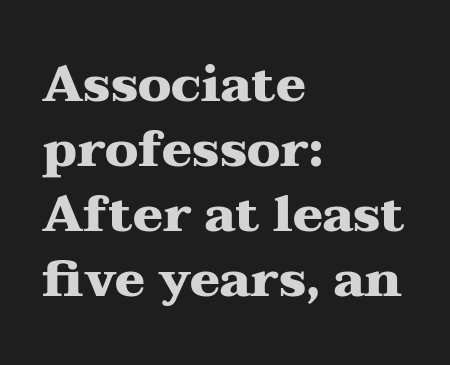
{"serif": "yes", "italic": "no", "bold": "yes", "weight": "heavy", "width": "wide", "stroke_contrast": "medium", "x_height": "medium", "monospaced": "no", "underline": "no", "align": "left", "line_spacing": "normal", "line_spacing_ratio": 1.3, "letter_spacing": "normal", "letter_spacing_em": 0.0, "glyph_px": 50}
